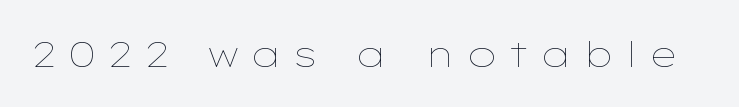
{"italic": "no", "bold": "no", "weight": "thin", "width": "wide", "stroke_contrast": "low", "x_height": "medium", "monospaced": "no", "underline": "no", "letter_spacing": "wide", "letter_spacing_em": 0.31, "glyph_px": 36}
